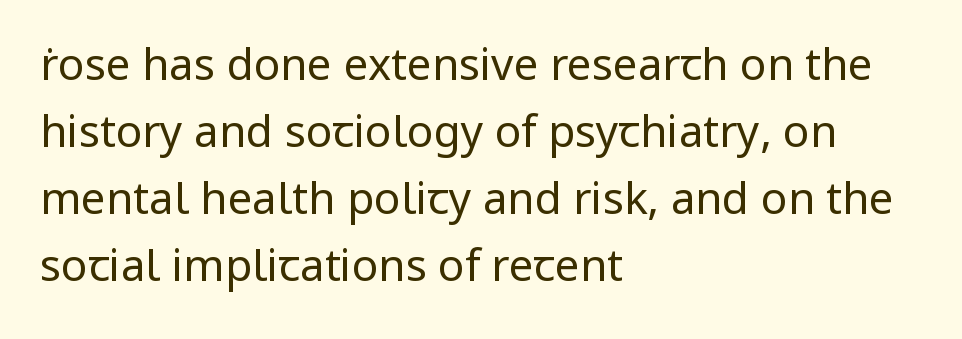
Q: Is the text bold? A: No.
Q: Is the text italic (slanted)? A: No, it is upright.
Q: Is the typeface a serif or a sans-serif typeface? A: Sans-serif.
Q: Is the text underlined? A: No.
Q: How is the paragraph aligned? A: Left-aligned.
Q: Is the spacing between letters normal or unusually wide? A: Normal.
Q: Is the spacing between lines tight, normal or loose? A: Normal.
Q: Width (condensed, normal, or wide)? A: Normal.
Q: Stroke contrast? A: Low.
Q: x-height? A: Medium.
Q: Monospaced? A: No.
